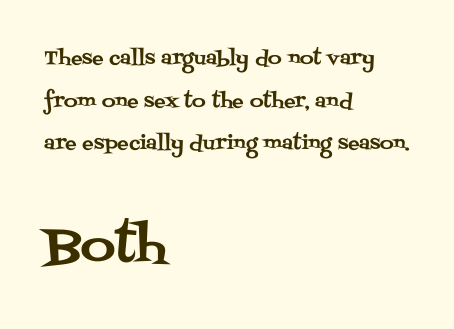
Q: Is the text italic (slanted)? A: No, it is upright.
Q: Is the typeface a serif or a sans-serif typeface? A: Serif.
Q: Is the text underlined? A: No.
Q: How is the paragraph aligned? A: Left-aligned.
Q: Is the spacing between letters normal or unusually wide? A: Normal.
Q: Is the spacing between lines tight, normal or loose? A: Loose.
Q: Which block of text is set in a larger size, the first (top) or the second (bottom)? A: The second (bottom) one.
Q: Width (condensed, normal, or wide)? A: Normal.
Q: Stroke contrast? A: Medium.
Q: x-height? A: Large.
Q: Monospaced? A: No.
